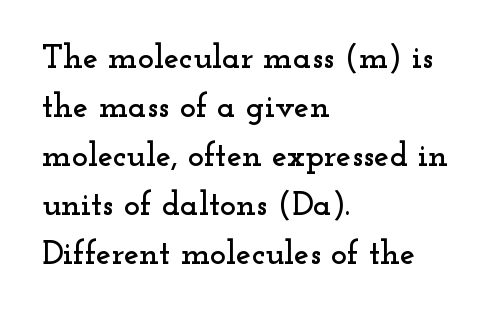
{"serif": "yes", "italic": "no", "width": "wide", "stroke_contrast": "low", "x_height": "small", "monospaced": "no", "underline": "no", "align": "left", "line_spacing": "normal", "line_spacing_ratio": 1.44, "letter_spacing": "normal", "letter_spacing_em": 0.0, "glyph_px": 34}
